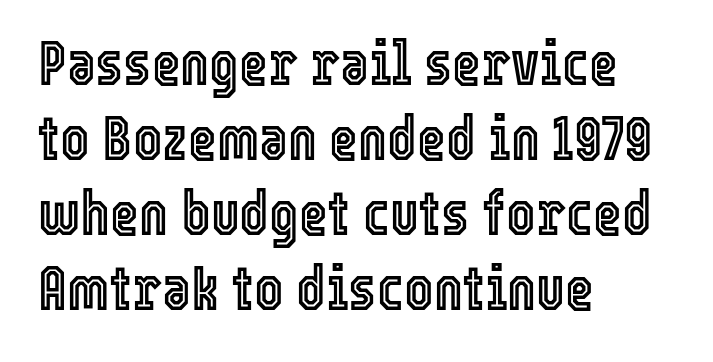
{"italic": "no", "width": "condensed", "x_height": "medium", "monospaced": "no", "underline": "no", "align": "left", "line_spacing_ratio": 1.21, "letter_spacing": "normal", "letter_spacing_em": 0.0, "glyph_px": 62}
